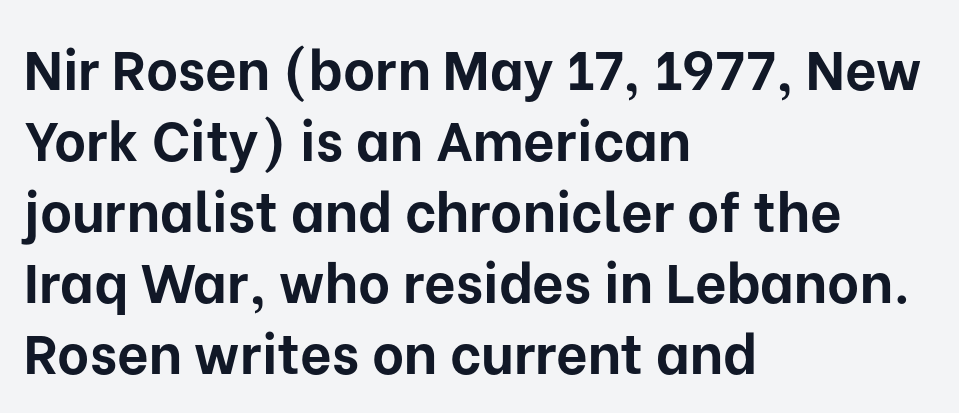
Q: Is the text bold? A: Yes.
Q: Is the text italic (slanted)? A: No, it is upright.
Q: Is the typeface a serif or a sans-serif typeface? A: Sans-serif.
Q: Is the text underlined? A: No.
Q: How is the paragraph aligned? A: Left-aligned.
Q: Is the spacing between letters normal or unusually wide? A: Normal.
Q: Is the spacing between lines tight, normal or loose? A: Normal.
Q: Width (condensed, normal, or wide)? A: Normal.
Q: Stroke contrast? A: Low.
Q: x-height? A: Medium.
Q: Monospaced? A: No.
